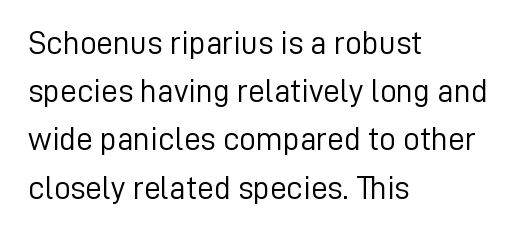
Q: Is the text bold? A: No.
Q: Is the text italic (slanted)? A: No, it is upright.
Q: Is the typeface a serif or a sans-serif typeface? A: Sans-serif.
Q: Is the text underlined? A: No.
Q: How is the paragraph aligned? A: Left-aligned.
Q: Is the spacing between letters normal or unusually wide? A: Normal.
Q: Is the spacing between lines tight, normal or loose? A: Normal.
Q: Width (condensed, normal, or wide)? A: Normal.
Q: Stroke contrast? A: Low.
Q: x-height? A: Medium.
Q: Monospaced? A: No.
